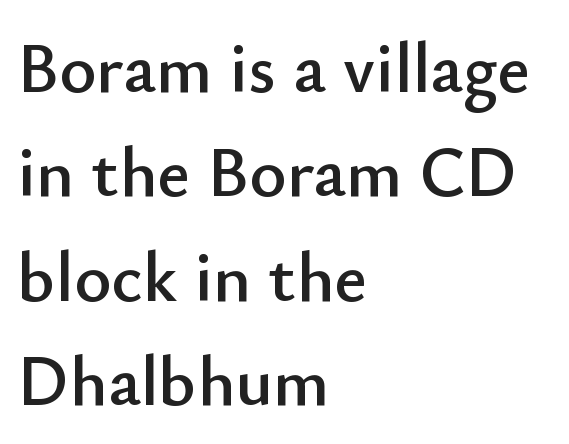
{"serif": "no", "italic": "no", "width": "normal", "stroke_contrast": "low", "x_height": "small", "monospaced": "no", "underline": "no", "align": "left", "line_spacing": "normal", "line_spacing_ratio": 1.47, "letter_spacing": "normal", "letter_spacing_em": 0.0, "glyph_px": 71}
